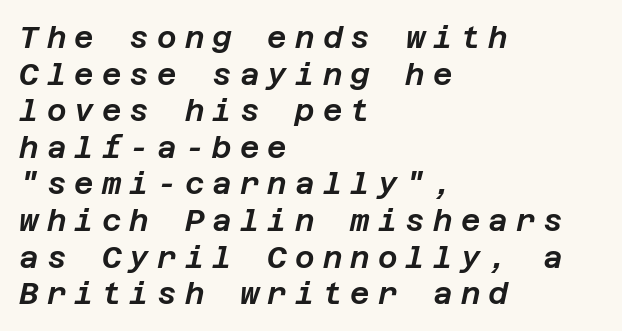
Teacher's note: observe the even left margin — that is flush-left alignment. Each row of text sits above clean, open space. Spacing between characters has been opened up far beyond the box default. An italicized treatment has been applied to the whole sample.
